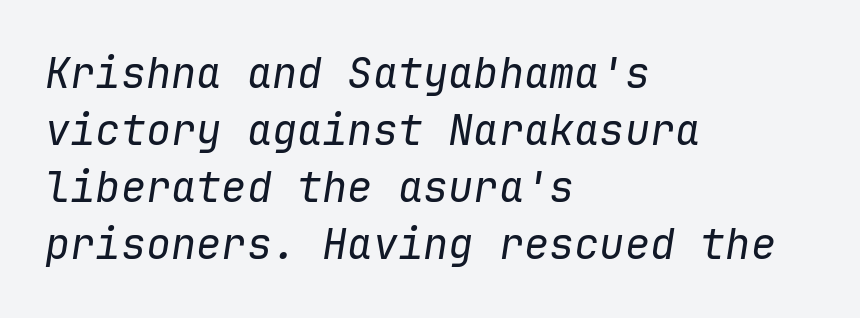
{"italic": "yes", "lean": "right", "slant_degrees": 9, "bold": "no", "weight": "regular", "width": "normal", "stroke_contrast": "low", "x_height": "medium", "monospaced": "yes", "underline": "no", "align": "left", "line_spacing": "normal", "line_spacing_ratio": 1.36, "letter_spacing": "normal", "letter_spacing_em": 0.0, "glyph_px": 42}
